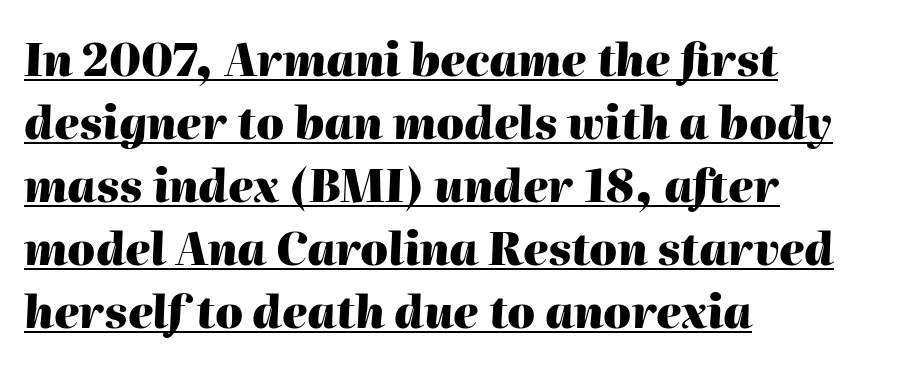
Q: Is the text bold? A: Yes.
Q: Is the text italic (slanted)? A: Yes, it leans right by about 2 degrees.
Q: Is the text underlined? A: Yes.
Q: How is the paragraph aligned? A: Left-aligned.
Q: Is the spacing between letters normal or unusually wide? A: Normal.
Q: Is the spacing between lines tight, normal or loose? A: Normal.
Q: Width (condensed, normal, or wide)? A: Normal.
Q: Stroke contrast? A: High.
Q: x-height? A: Medium.
Q: Monospaced? A: No.
